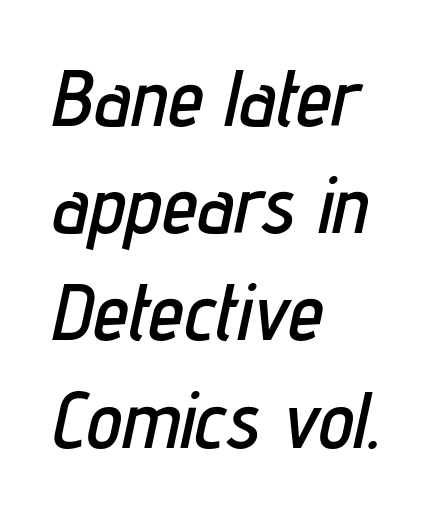
Type without underlining. Letter spacing: default. Looking at the ascenders, they clearly lean. Summary of vertical rhythm: regular, with standard interline spacing. Layout note: lines flush left.
